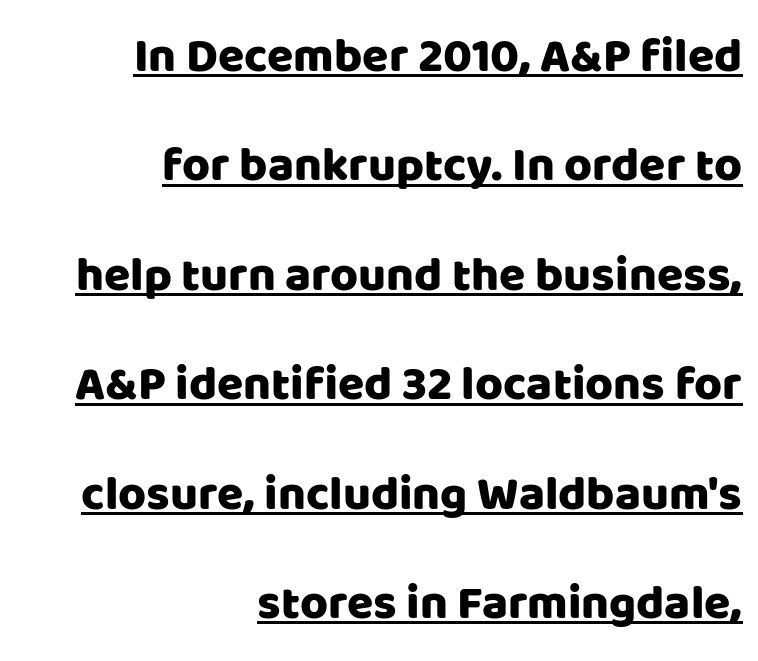
{"serif": "no", "italic": "no", "width": "normal", "stroke_contrast": "low", "x_height": "large", "monospaced": "no", "underline": "yes", "align": "right", "line_spacing": "loose", "line_spacing_ratio": 2.28, "letter_spacing": "normal", "letter_spacing_em": 0.0, "glyph_px": 48}
